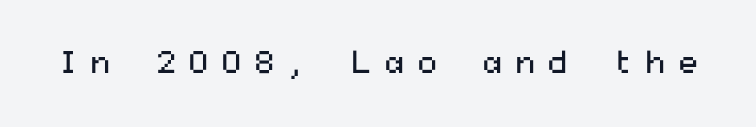
The image shows 32 px regular-weight, wide sans-serif type, upright; set unusually wide letter spacing (+0.32 em), not underlined; medium stroke contrast and a medium x-height.
